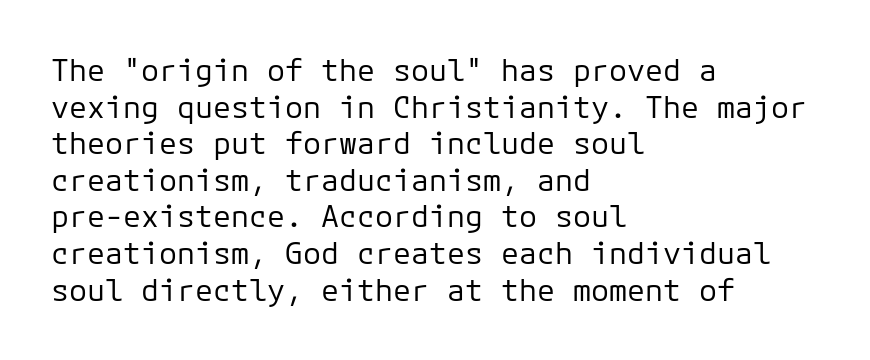
Q: Is the text bold? A: No.
Q: Is the text italic (slanted)? A: No, it is upright.
Q: Is the typeface a serif or a sans-serif typeface? A: Sans-serif.
Q: Is the text underlined? A: No.
Q: How is the paragraph aligned? A: Left-aligned.
Q: Is the spacing between letters normal or unusually wide? A: Normal.
Q: Width (condensed, normal, or wide)? A: Normal.
Q: Stroke contrast? A: Low.
Q: x-height? A: Medium.
Q: Monospaced? A: Yes.
